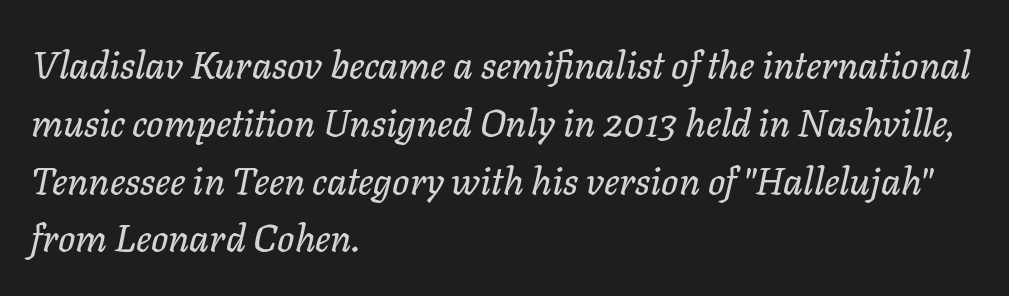
The image shows 38 px text type, italic (leaning right); set left-aligned, normal line spacing (1.52x), normal letter spacing, not underlined; low stroke contrast and a medium x-height.
